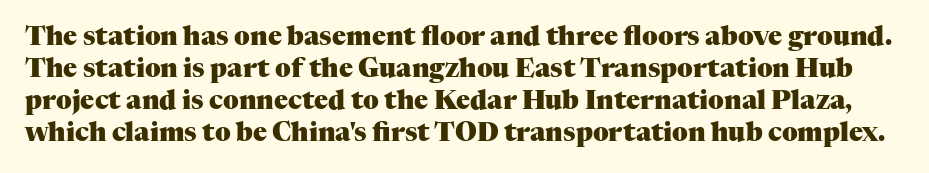
Posture: straight, roman, zero tilt. A dark, heavy texture on the line: the type is bold. Clear beneath every line of the passage. What stands out about the letter spacing? Nothing — it is the standard amount.
